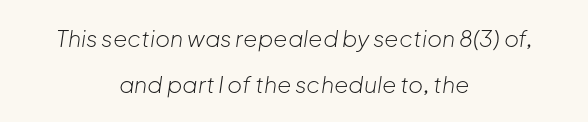
{"italic": "yes", "lean": "right", "slant_degrees": 8, "bold": "no", "underline": "no", "align": "center", "line_spacing": "loose", "line_spacing_ratio": 1.99, "letter_spacing": "normal", "letter_spacing_em": 0.0, "glyph_px": 23}
